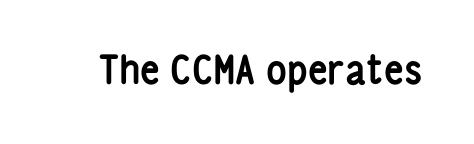
{"serif": "no", "italic": "no", "bold": "yes", "weight": "semibold", "width": "condensed", "stroke_contrast": "low", "x_height": "medium", "monospaced": "no", "underline": "no", "letter_spacing": "normal", "letter_spacing_em": 0.0, "glyph_px": 39}
